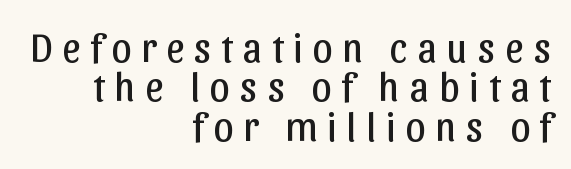
{"serif": "no", "italic": "no", "bold": "no", "weight": "regular", "width": "normal", "stroke_contrast": "low", "x_height": "medium", "monospaced": "no", "underline": "no", "align": "right", "line_spacing": "tight", "line_spacing_ratio": 0.96, "letter_spacing": "wide", "letter_spacing_em": 0.23, "glyph_px": 41}
